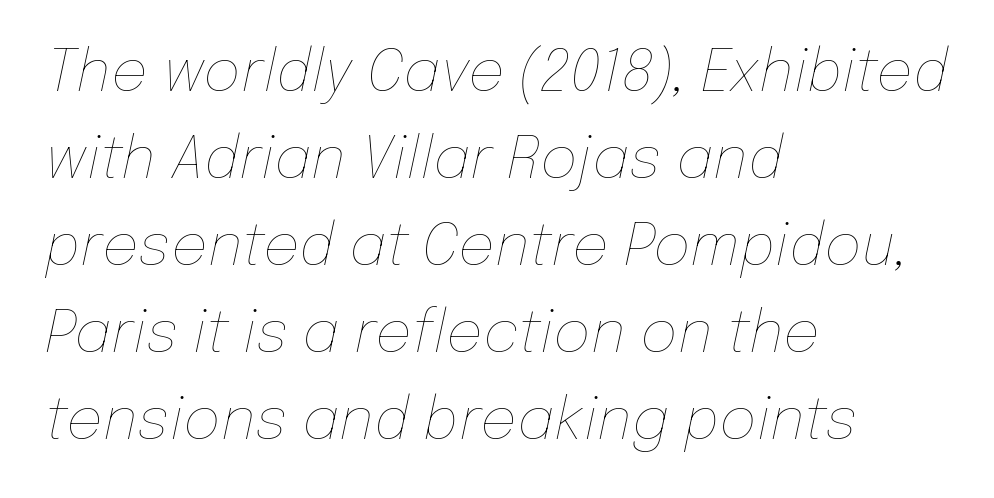
{"italic": "yes", "lean": "right", "slant_degrees": 12, "bold": "no", "weight": "thin", "width": "normal", "stroke_contrast": "low", "x_height": "medium", "monospaced": "no", "underline": "no", "align": "left", "line_spacing": "normal", "line_spacing_ratio": 1.5, "letter_spacing": "normal", "letter_spacing_em": 0.0, "glyph_px": 58}
